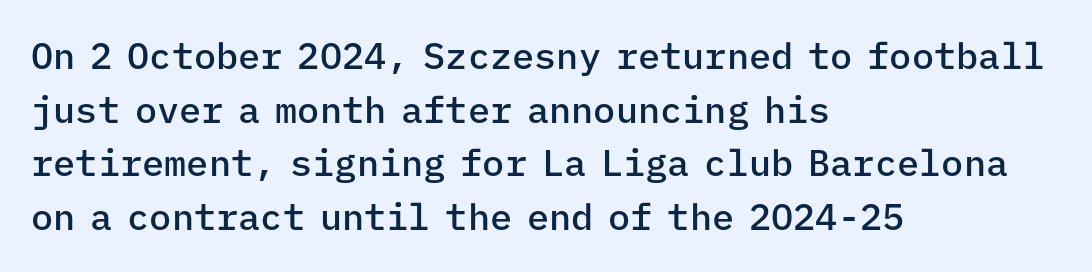
Q: Is the text bold? A: Semi-bold.
Q: Is the text italic (slanted)? A: No, it is upright.
Q: Is the typeface a serif or a sans-serif typeface? A: Sans-serif.
Q: Is the text underlined? A: No.
Q: How is the paragraph aligned? A: Left-aligned.
Q: Is the spacing between letters normal or unusually wide? A: Normal.
Q: Is the spacing between lines tight, normal or loose? A: Normal.
Q: Width (condensed, normal, or wide)? A: Normal.
Q: Stroke contrast? A: Low.
Q: x-height? A: Medium.
Q: Monospaced? A: Yes.
